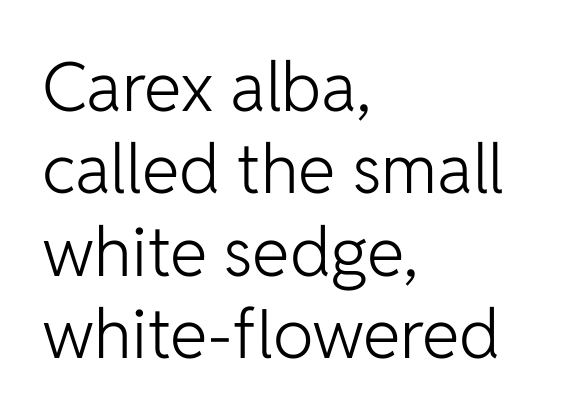
Q: Is the text bold? A: No.
Q: Is the text italic (slanted)? A: No, it is upright.
Q: Is the typeface a serif or a sans-serif typeface? A: Sans-serif.
Q: Is the text underlined? A: No.
Q: How is the paragraph aligned? A: Left-aligned.
Q: Is the spacing between letters normal or unusually wide? A: Normal.
Q: Width (condensed, normal, or wide)? A: Normal.
Q: Stroke contrast? A: Low.
Q: x-height? A: Medium.
Q: Monospaced? A: No.
